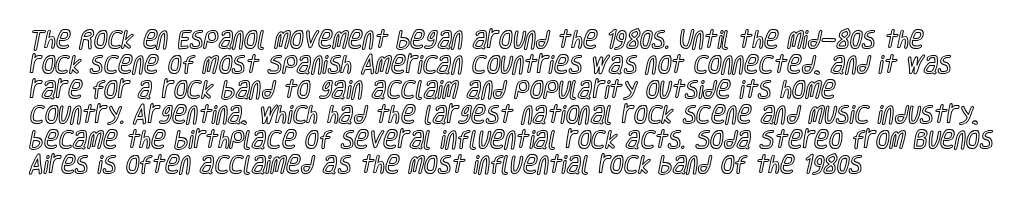
The image shows 20 px text type; set left-aligned, normal line spacing (1.25x), normal letter spacing, not underlined.
